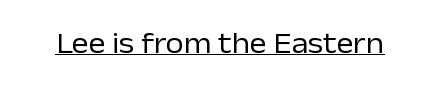
Q: Is the text bold? A: No.
Q: Is the text italic (slanted)? A: No, it is upright.
Q: Is the typeface a serif or a sans-serif typeface? A: Sans-serif.
Q: Is the text underlined? A: Yes.
Q: Is the spacing between letters normal or unusually wide? A: Normal.
Q: Width (condensed, normal, or wide)? A: Normal.
Q: Stroke contrast? A: Low.
Q: x-height? A: Medium.
Q: Monospaced? A: No.
